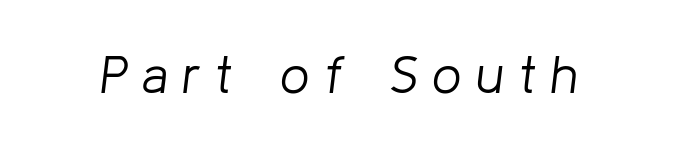
Q: Is the text bold? A: No.
Q: Is the text italic (slanted)? A: Yes, it leans right by about 8 degrees.
Q: Is the text underlined? A: No.
Q: Is the spacing between letters normal or unusually wide? A: Unusually wide.
Q: Width (condensed, normal, or wide)? A: Normal.
Q: Stroke contrast? A: Low.
Q: x-height? A: Medium.
Q: Monospaced? A: No.
